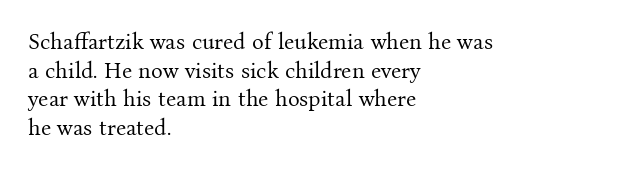
The image shows 22 px text type, upright; set left-aligned, normal line spacing (1.3x), normal letter spacing, not underlined.
